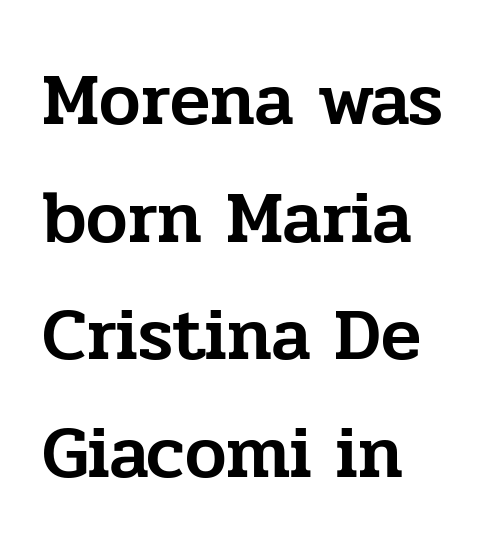
Q: Is the text italic (slanted)? A: No, it is upright.
Q: Is the typeface a serif or a sans-serif typeface? A: Serif.
Q: Is the text underlined? A: No.
Q: How is the paragraph aligned? A: Left-aligned.
Q: Is the spacing between letters normal or unusually wide? A: Normal.
Q: Is the spacing between lines tight, normal or loose? A: Normal.
Q: Width (condensed, normal, or wide)? A: Normal.
Q: Stroke contrast? A: Low.
Q: x-height? A: Medium.
Q: Monospaced? A: No.
